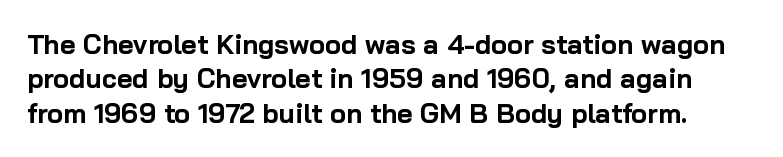
Q: Is the text bold? A: Yes.
Q: Is the text italic (slanted)? A: No, it is upright.
Q: Is the text underlined? A: No.
Q: Is the spacing between letters normal or unusually wide? A: Normal.
Q: Is the spacing between lines tight, normal or loose? A: Normal.
